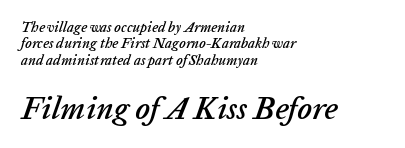
The image shows 31 px text type, italic (leaning right); set left-aligned, line spacing 1.17x, normal letter spacing, not underlined; the second (bottom) block is 2.21x larger; low stroke contrast and a medium x-height.
